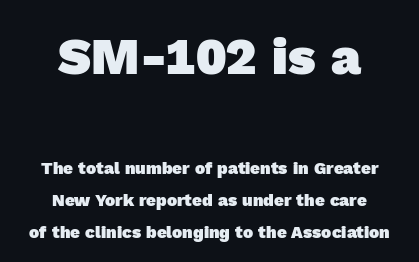
{"serif": "no", "bold": "yes", "weight": "heavy", "width": "normal", "x_height": "medium", "monospaced": "no", "underline": "no", "align": "center", "line_spacing": "loose", "line_spacing_ratio": 1.9, "letter_spacing": "normal", "letter_spacing_em": 0.0, "larger_block": "first", "size_ratio": 3.0, "glyph_px": 51}
